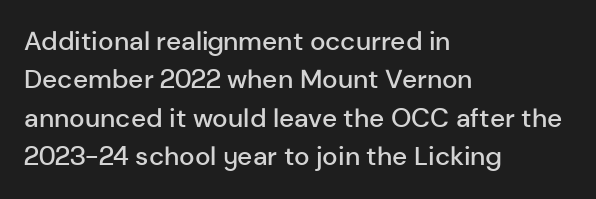
The image shows 26 px text type, upright; set left-aligned, normal line spacing (1.48x), normal letter spacing, not underlined.
